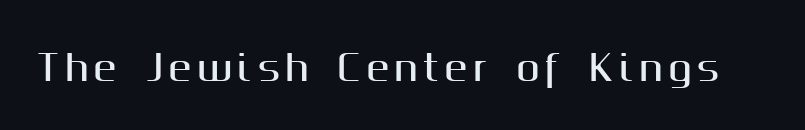
{"serif": "no", "italic": "no", "width": "normal", "stroke_contrast": "medium", "x_height": "medium", "monospaced": "no", "underline": "no", "glyph_px": 35}
